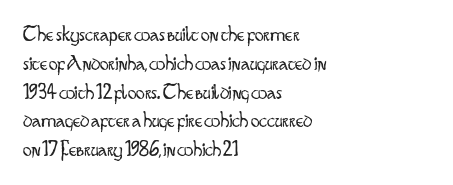
No extra ink here — the face is not bold. The ragged edge is on the right, which tells us the setting is flush left. Decoration check: the copy has no underline. Between one letter and the next there's only the usual sliver of space. No italicization has been applied; the sample stays upright. Successive baselines arrive at the customary interval.
